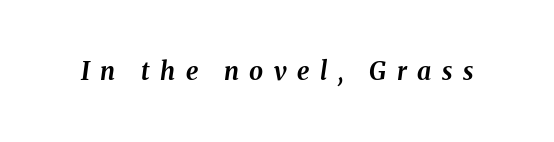
{"italic": "yes", "lean": "right", "slant_degrees": 8, "bold": "yes", "underline": "no", "letter_spacing": "wide", "letter_spacing_em": 0.42, "glyph_px": 25}
